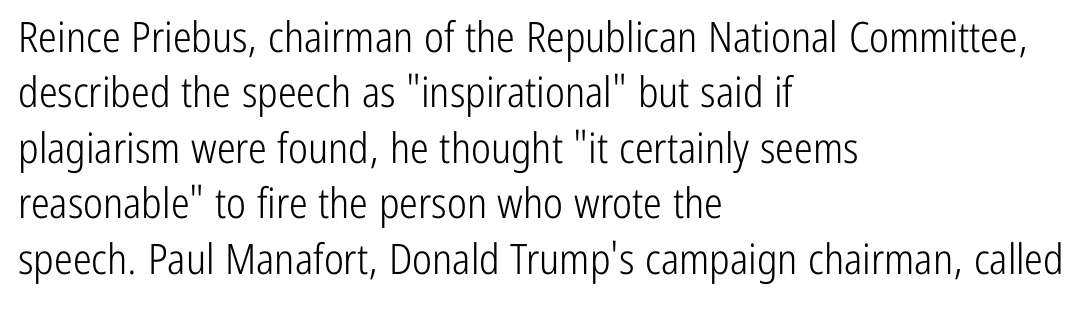
Q: Is the text bold? A: No.
Q: Is the text italic (slanted)? A: No, it is upright.
Q: Is the typeface a serif or a sans-serif typeface? A: Sans-serif.
Q: Is the text underlined? A: No.
Q: How is the paragraph aligned? A: Left-aligned.
Q: Is the spacing between letters normal or unusually wide? A: Normal.
Q: Is the spacing between lines tight, normal or loose? A: Normal.
Q: Width (condensed, normal, or wide)? A: Condensed.
Q: Stroke contrast? A: Low.
Q: x-height? A: Medium.
Q: Monospaced? A: No.
